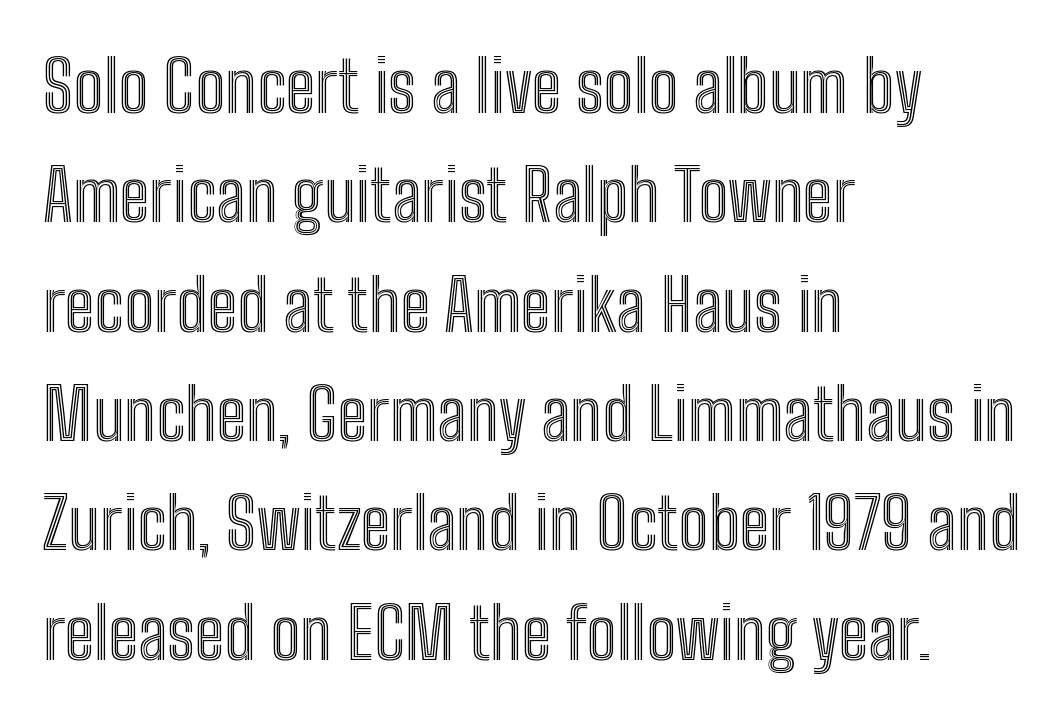
Q: Is the text italic (slanted)? A: No, it is upright.
Q: Is the text underlined? A: No.
Q: How is the paragraph aligned? A: Left-aligned.
Q: Is the spacing between letters normal or unusually wide? A: Normal.
Q: Is the spacing between lines tight, normal or loose? A: Normal.
Q: Width (condensed, normal, or wide)? A: Condensed.
Q: x-height? A: Medium.
Q: Monospaced? A: No.
